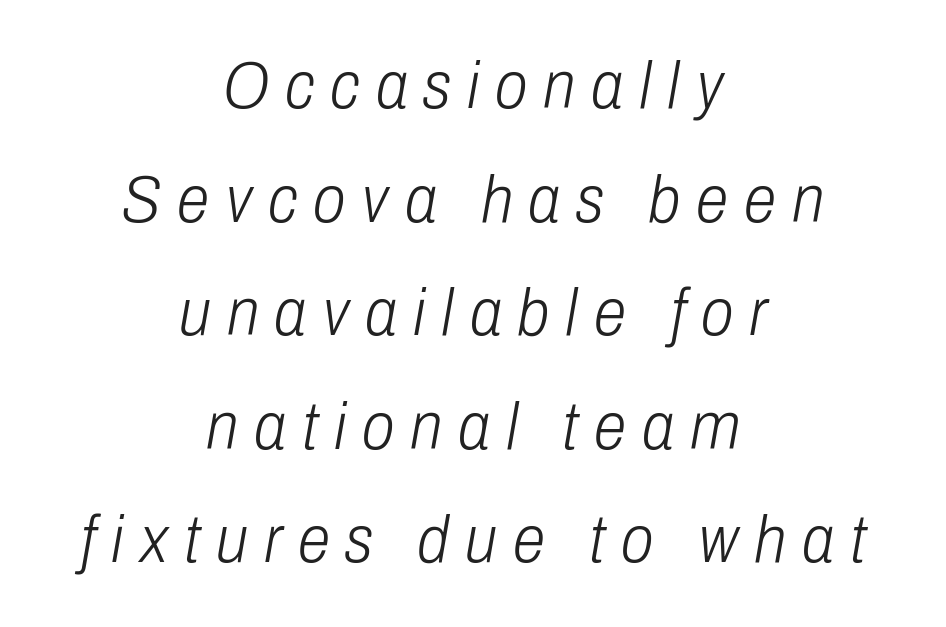
The image shows 66 px light, condensed type, italic (leaning right); set centered, line spacing 1.72x, unusually wide letter spacing (+0.24 em), not underlined; low stroke contrast and a medium x-height.
